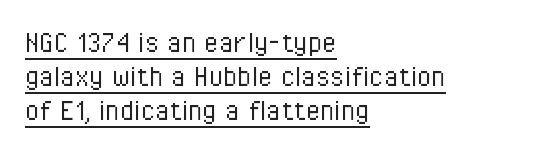
The image shows 33 px light, condensed sans-serif type, upright; set left-aligned, tight line spacing (1.03x), normal letter spacing, underlined; low stroke contrast and a medium x-height.
